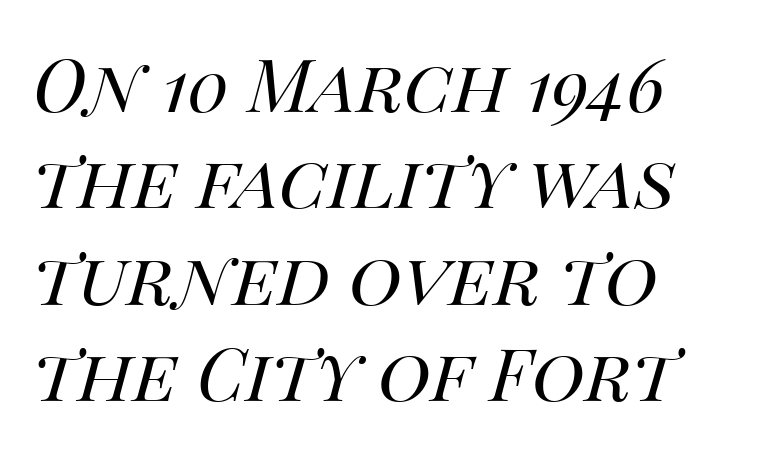
Q: Is the text bold? A: No.
Q: Is the text italic (slanted)? A: Yes, it leans right by about 14 degrees.
Q: Is the text underlined? A: No.
Q: Is the spacing between letters normal or unusually wide? A: Normal.
Q: Is the spacing between lines tight, normal or loose? A: Normal.
Q: Width (condensed, normal, or wide)? A: Normal.
Q: Stroke contrast? A: Medium.
Q: x-height? A: Large.
Q: Monospaced? A: No.
